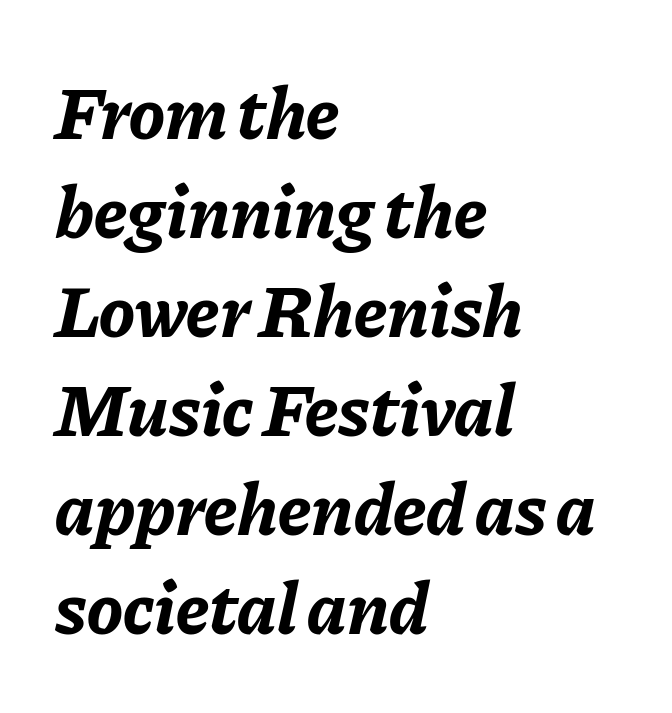
Bold? Absolutely — the strokes are thick and heavy. Varying glyph widths throughout — classic text-font behaviour. The space beneath each line is pristine and unruled. If you drew a ruler down the left edge, every line would touch it. When letters slant like this, we call the style italic.
